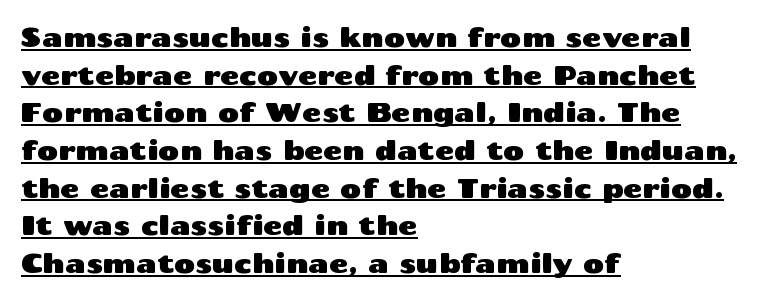
Posture: upright roman. Like a heading marked for emphasis, these lines bear an underscore. The tracking reads as untouched default to a designer's eye. The text block is weighted toward the left margin, trailing off unevenly rightward. A normal amount of white space separates one row of letters from the next.
